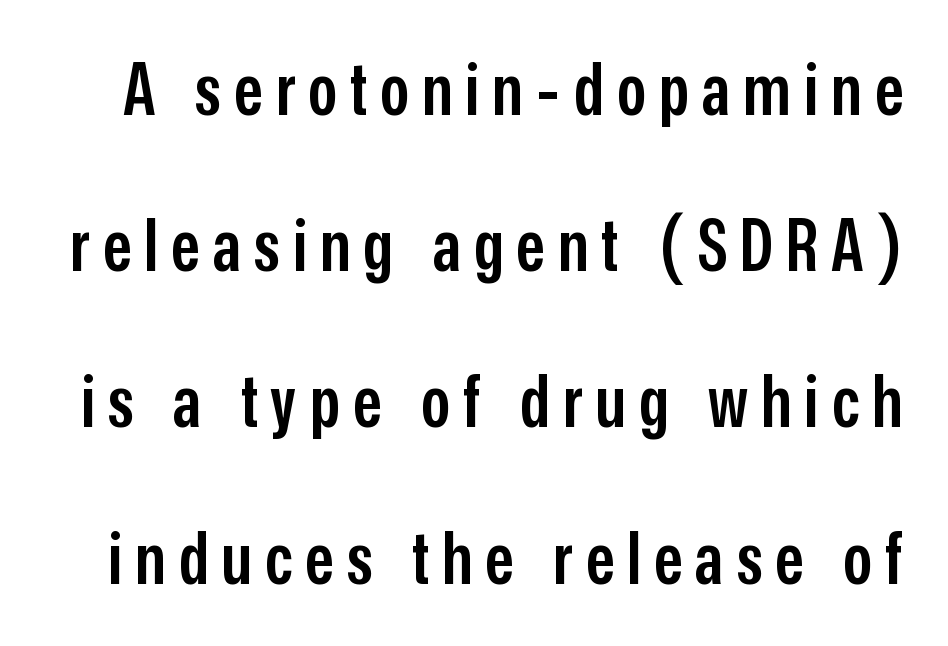
Posture: straight, roman, zero tilt. The space between consecutive lines is lavish. Think of a printed novel: that variable character pitch is what you see here. Each glyph is drawn with semibold strokes, heavier than normal yet not fully bold. The baseline area is clear.
